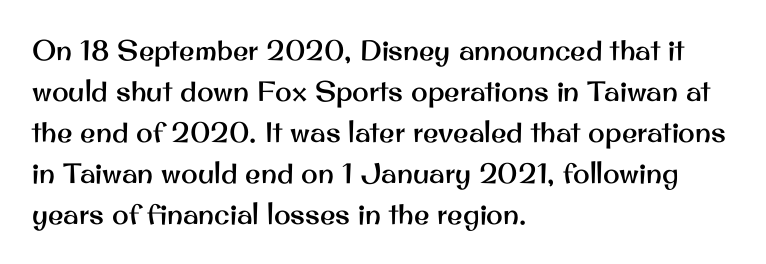
The image shows 28 px sans-serif type, upright; set left-aligned, normal line spacing (1.46x), normal letter spacing, not underlined; medium stroke contrast and a small x-height.
